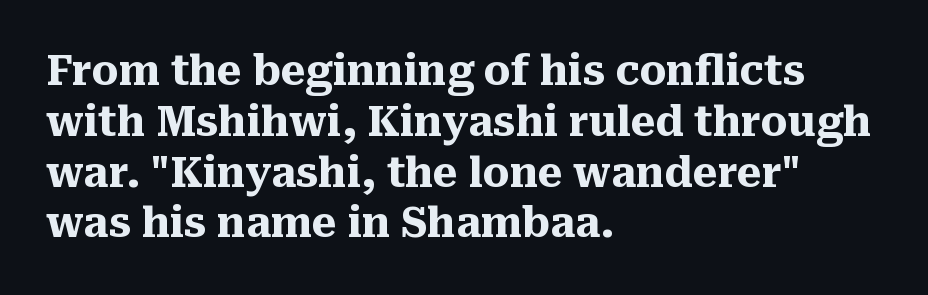
{"serif": "yes", "italic": "no", "bold": "yes", "weight": "heavy", "width": "normal", "stroke_contrast": "medium", "x_height": "medium", "monospaced": "no", "underline": "no", "align": "left", "line_spacing_ratio": 1.21, "letter_spacing": "normal", "letter_spacing_em": 0.0, "glyph_px": 42}
